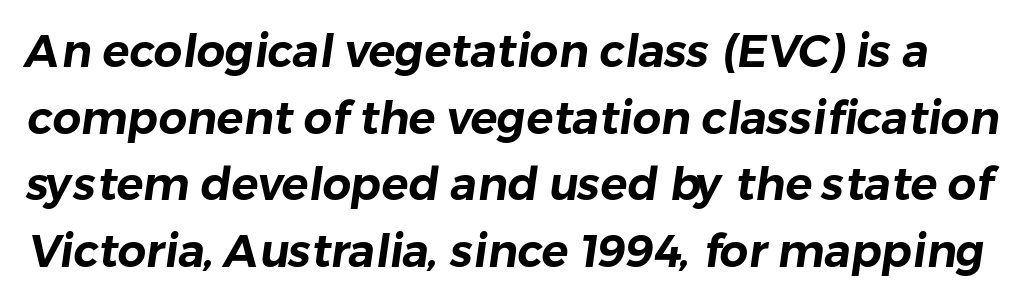
Q: Is the typeface a serif or a sans-serif typeface? A: Sans-serif.
Q: Is the text underlined? A: No.
Q: Is the spacing between letters normal or unusually wide? A: Normal.
Q: Is the spacing between lines tight, normal or loose? A: Normal.
Q: Width (condensed, normal, or wide)? A: Normal.
Q: Stroke contrast? A: Low.
Q: x-height? A: Medium.
Q: Monospaced? A: No.
